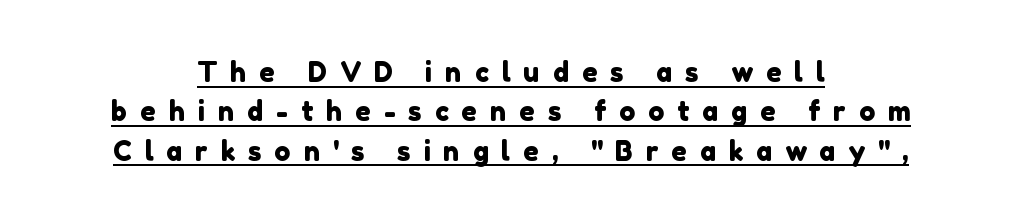
The image shows 27 px text type; set centered, normal line spacing (1.46x), unusually wide letter spacing (+0.48 em), underlined.
